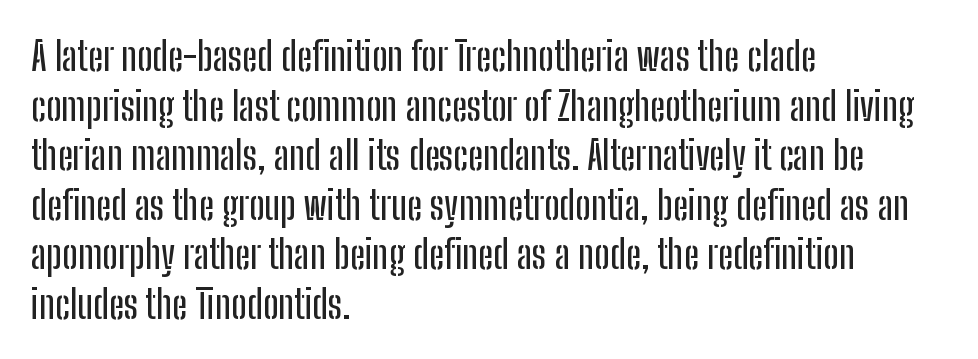
The image shows 40 px condensed sans-serif type, upright; set left-aligned, line spacing 1.24x, normal letter spacing, not underlined; low stroke contrast and a medium x-height.
